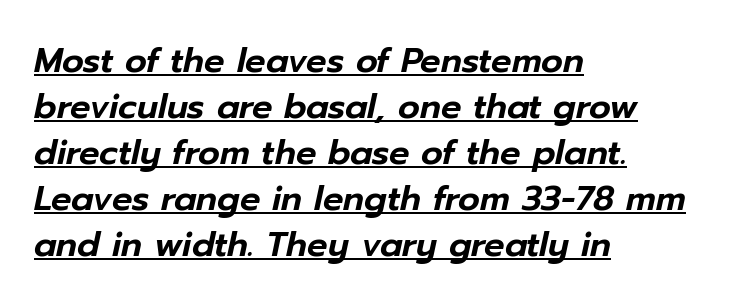
The image shows 34 px text type, italic (leaning right); set left-aligned, normal line spacing (1.35x), normal letter spacing, underlined; low stroke contrast and a medium x-height.
